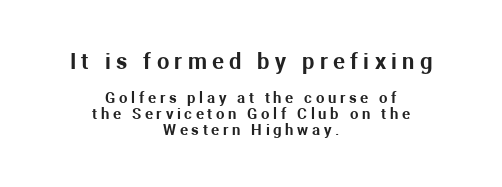
Q: Is the text italic (slanted)? A: No, it is upright.
Q: Is the text underlined? A: No.
Q: How is the paragraph aligned? A: Centered.
Q: Is the spacing between letters normal or unusually wide? A: Unusually wide.
Q: Is the spacing between lines tight, normal or loose? A: Tight.
Q: Which block of text is set in a larger size, the first (top) or the second (bottom)? A: The first (top) one.
